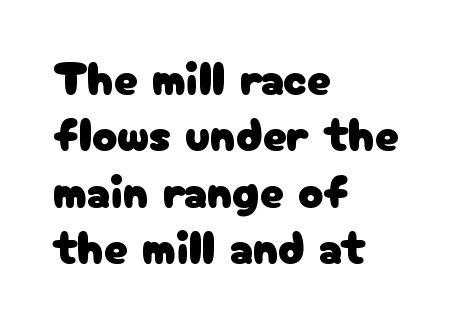
Q: Is the text italic (slanted)? A: No, it is upright.
Q: Is the typeface a serif or a sans-serif typeface? A: Sans-serif.
Q: Is the text underlined? A: No.
Q: How is the paragraph aligned? A: Left-aligned.
Q: Is the spacing between letters normal or unusually wide? A: Normal.
Q: Width (condensed, normal, or wide)? A: Normal.
Q: Stroke contrast? A: Low.
Q: x-height? A: Medium.
Q: Monospaced? A: No.
